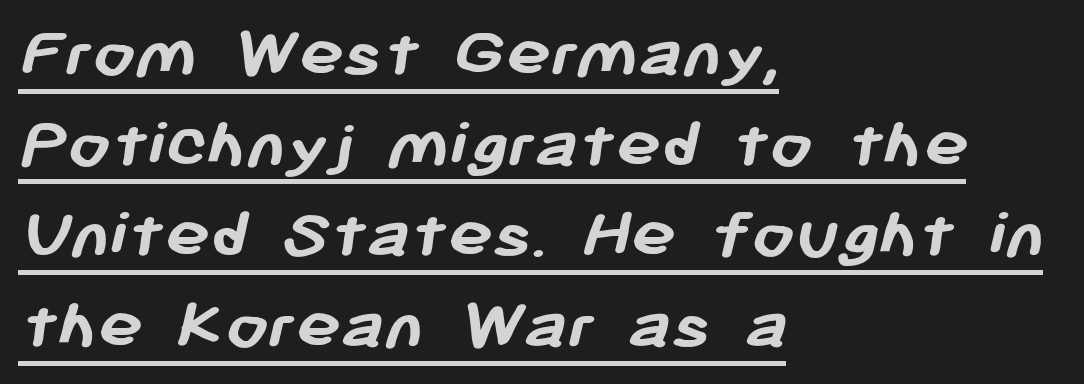
Q: Is the text bold? A: Yes.
Q: Is the typeface a serif or a sans-serif typeface? A: Sans-serif.
Q: Is the text underlined? A: Yes.
Q: How is the paragraph aligned? A: Left-aligned.
Q: Is the spacing between letters normal or unusually wide? A: Normal.
Q: Width (condensed, normal, or wide)? A: Normal.
Q: Stroke contrast? A: Low.
Q: x-height? A: Medium.
Q: Monospaced? A: No.
